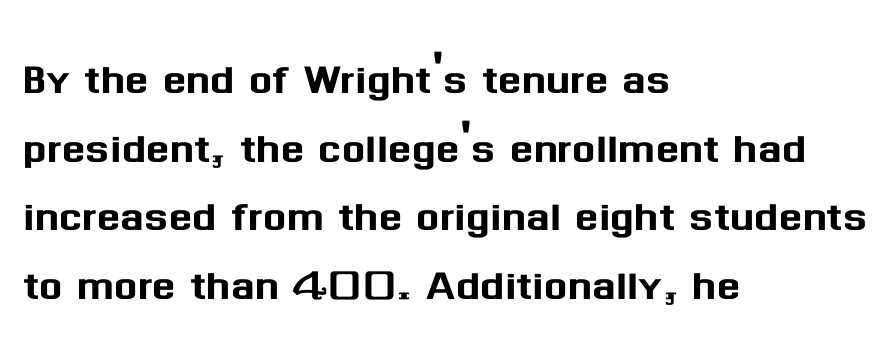
{"serif": "no", "italic": "no", "width": "normal", "stroke_contrast": "medium", "x_height": "medium", "monospaced": "no", "underline": "no", "align": "left", "line_spacing": "normal", "line_spacing_ratio": 1.25, "letter_spacing": "normal", "letter_spacing_em": 0.0, "glyph_px": 55}
